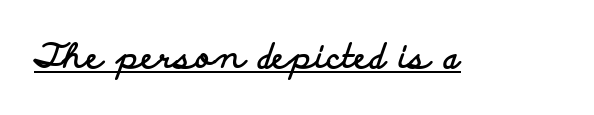
Q: Is the text bold? A: Yes.
Q: Is the text italic (slanted)? A: Yes.
Q: Is the typeface a serif or a sans-serif typeface? A: Sans-serif.
Q: Is the text underlined? A: Yes.
Q: Is the spacing between letters normal or unusually wide? A: Normal.
Q: Width (condensed, normal, or wide)? A: Wide.
Q: Stroke contrast? A: Low.
Q: x-height? A: Small.
Q: Monospaced? A: No.
